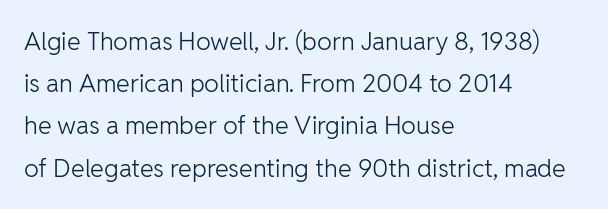
The passage shown has conventional tracking throughout. Is there much room between lines? A standard amount, neither cramped nor airy. Nobody drew a line under any word here. No italicization has been applied; the sample stays upright.
